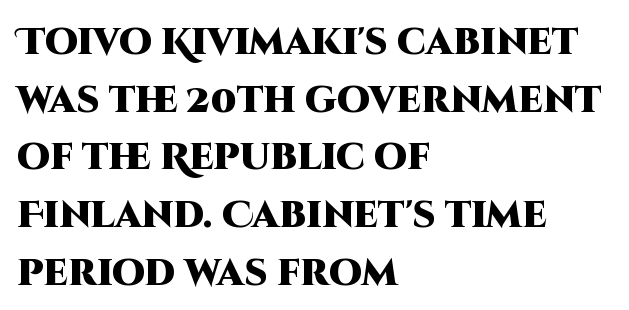
This rendering features lettering with no underline. Compared with typical body copy, the letter spacing here is the same. The designer left line spacing at the default. Does the copy run flush right? No — it runs flush left. The axis of the letterforms is exactly vertical.
